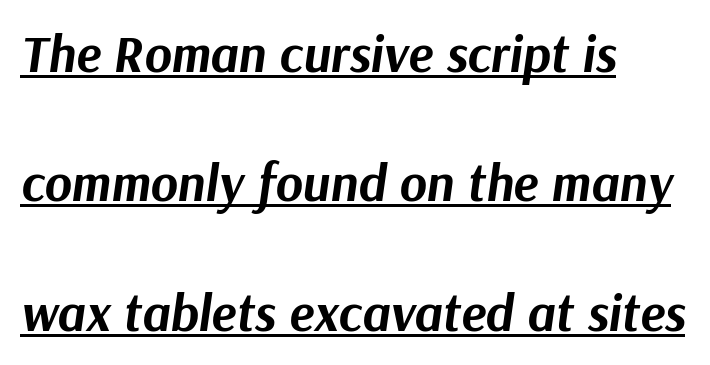
The image shows 52 px bold type, italic (leaning right); set left-aligned, loose line spacing (2.49x), normal letter spacing, underlined; medium stroke contrast and a medium x-height.
